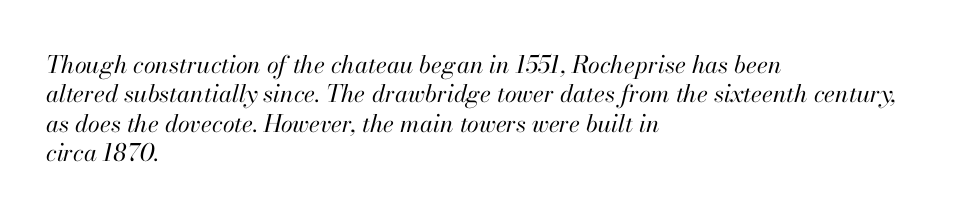
Q: Is the text bold? A: No.
Q: Is the text italic (slanted)? A: Yes, it leans right by about 13 degrees.
Q: Is the text underlined? A: No.
Q: How is the paragraph aligned? A: Left-aligned.
Q: Is the spacing between letters normal or unusually wide? A: Normal.
